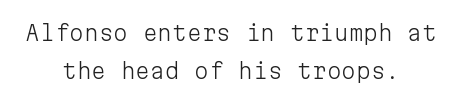
{"italic": "no", "bold": "no", "underline": "no", "align": "center", "line_spacing_ratio": 1.81, "letter_spacing": "normal", "letter_spacing_em": 0.0, "glyph_px": 21}
